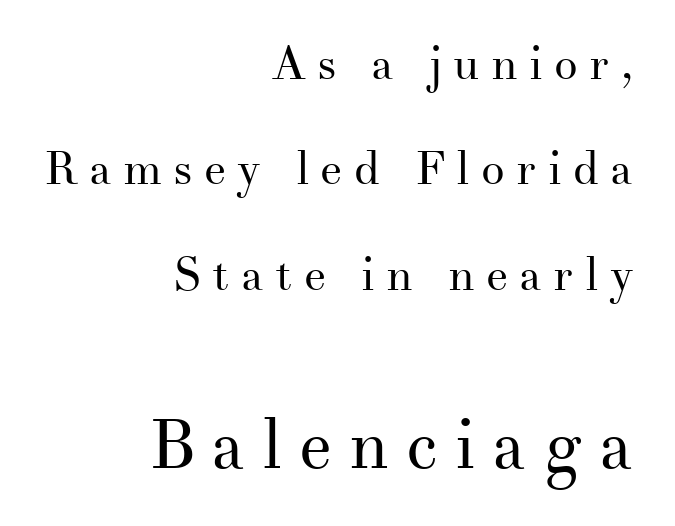
The emphasis by scale lands on block number two, below. Successive baselines arrive slowly, with a big drop between each. Weight: in the light-to-regular range. This sample has the flowing, uneven cadence of proportional lettering. The letters stand upright; this is a roman face. These lines are set flush right with a ragged left edge.
